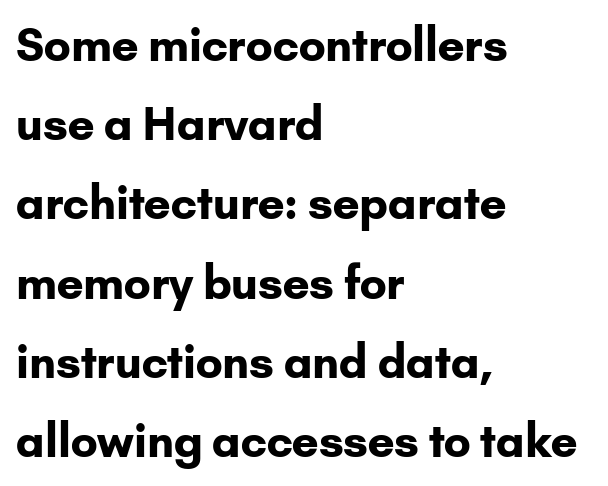
Glyph-to-glyph distance matches everyday printed text. No word sits above an underline. These lines are set flush left with a ragged right edge. You'd pick this weight for a headline — it's a proper bold.
